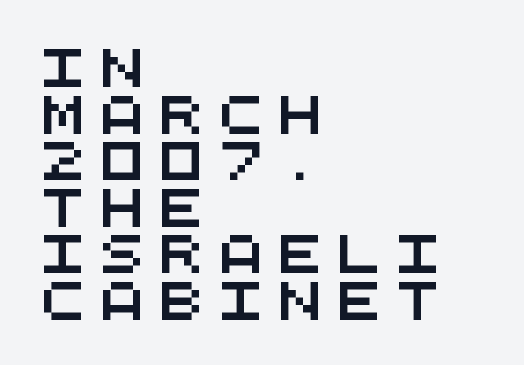
{"serif": "no", "width": "wide", "stroke_contrast": "medium", "x_height": "large", "monospaced": "yes", "underline": "no", "align": "left", "line_spacing": "normal", "line_spacing_ratio": 1.26, "letter_spacing": "wide", "letter_spacing_em": 0.4, "glyph_px": 37}
